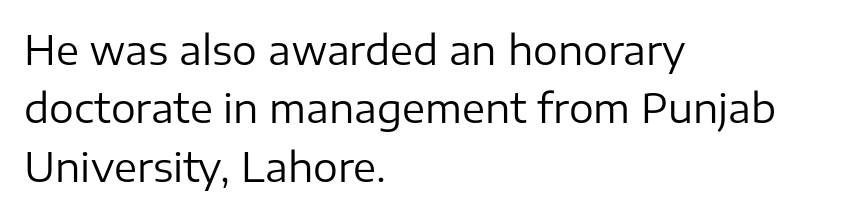
The image shows 39 px regular-weight sans-serif type, upright; set left-aligned, normal line spacing (1.5x), normal letter spacing, not underlined; low stroke contrast and a medium x-height.
